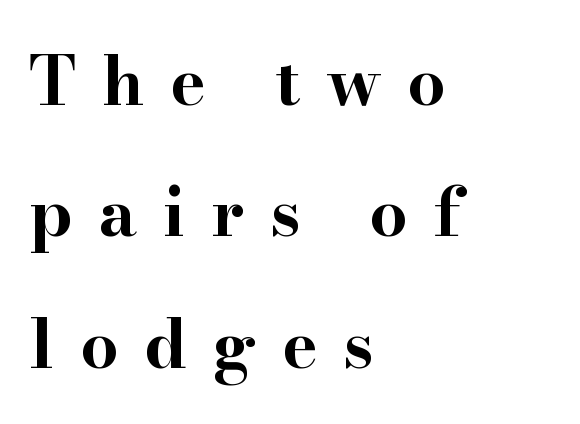
Weight check: bold — yes, fully. Serif or sans? Serif — the stroke terminals have little feet. Is there any slant? The stems are plumb. Words float on clear page, feet unadorned. Students, note that the glyphs here are deliberately spaced far apart. Leading is clearly above the norm, producing a sparse column.
